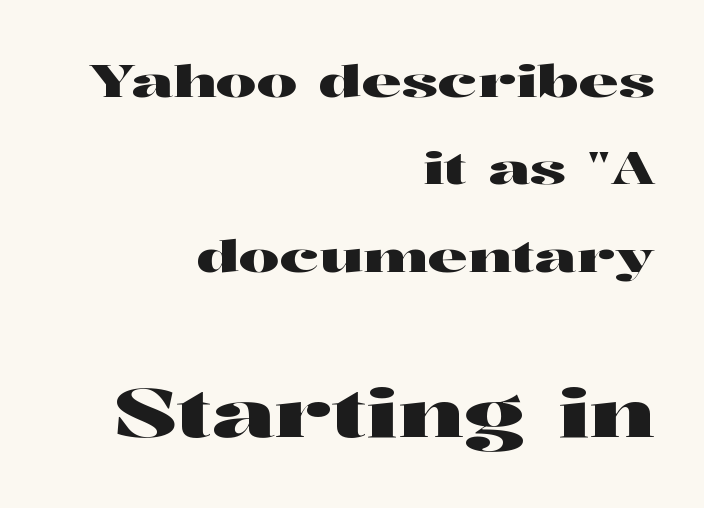
Ordinary non-slanted type is in use. Is this a sans? No — the strokes have serifs. Whoever set this chose breathing room over compactness in the vertical rhythm. The letters advance in unequal steps, a hallmark of proportional type.
